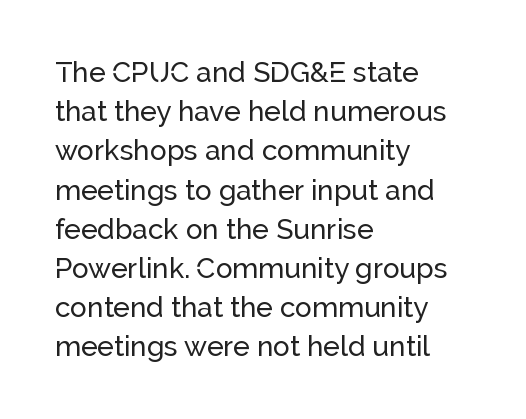
Q: Is the text italic (slanted)? A: No, it is upright.
Q: Is the typeface a serif or a sans-serif typeface? A: Sans-serif.
Q: Is the text underlined? A: No.
Q: How is the paragraph aligned? A: Left-aligned.
Q: Is the spacing between letters normal or unusually wide? A: Normal.
Q: Is the spacing between lines tight, normal or loose? A: Normal.
Q: Width (condensed, normal, or wide)? A: Normal.
Q: Stroke contrast? A: Low.
Q: x-height? A: Medium.
Q: Monospaced? A: No.
